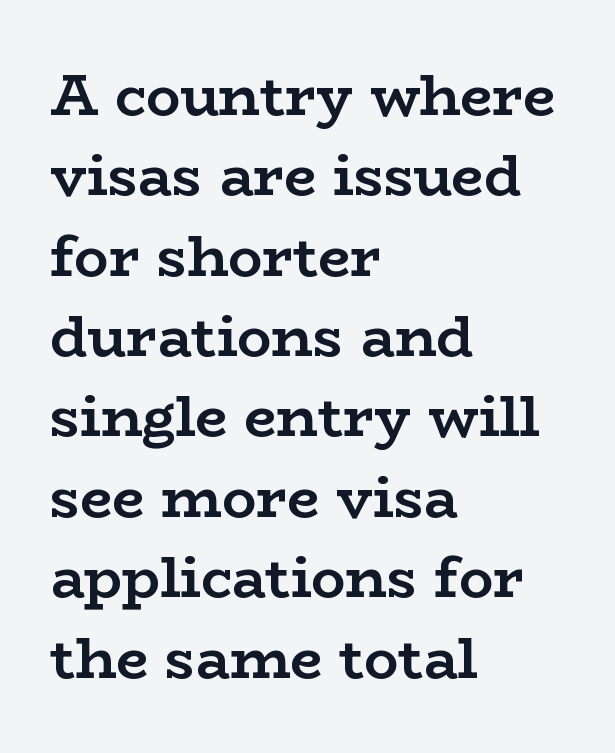
The image shows 57 px semibold, wide serif type, upright; set left-aligned, normal line spacing (1.41x), normal letter spacing, not underlined; low stroke contrast and a medium x-height.
